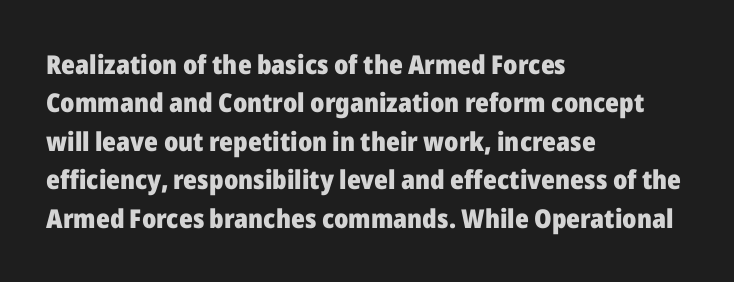
Q: Is the text bold? A: Yes.
Q: Is the text italic (slanted)? A: No, it is upright.
Q: Is the text underlined? A: No.
Q: How is the paragraph aligned? A: Left-aligned.
Q: Is the spacing between letters normal or unusually wide? A: Normal.
Q: Is the spacing between lines tight, normal or loose? A: Normal.
